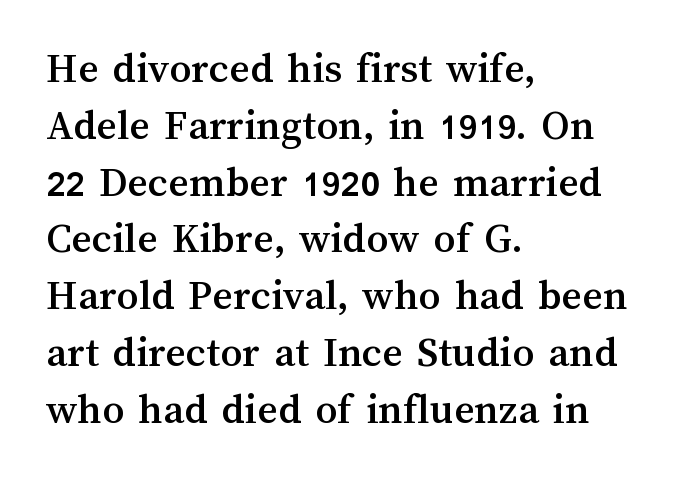
Beneath every word, the page is bare. The paragraph has a hard left edge and a soft right edge. The passage shown has conventional tracking throughout. Tall strokes in this sample are plumb rather than angled. Is this a fixed-width face? No — the glyphs have proportional, varying widths.
